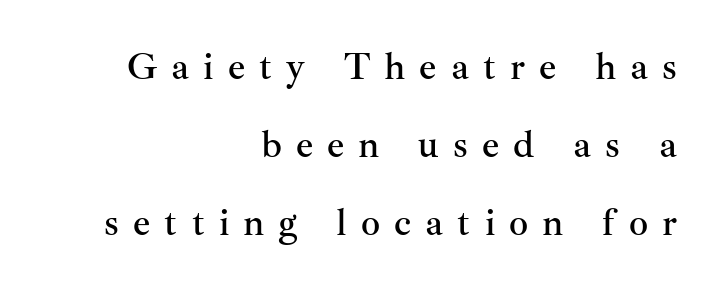
Q: Is the text italic (slanted)? A: No, it is upright.
Q: Is the typeface a serif or a sans-serif typeface? A: Serif.
Q: Is the text underlined? A: No.
Q: How is the paragraph aligned? A: Right-aligned.
Q: Is the spacing between letters normal or unusually wide? A: Unusually wide.
Q: Is the spacing between lines tight, normal or loose? A: Loose.
Q: Width (condensed, normal, or wide)? A: Normal.
Q: Stroke contrast? A: Medium.
Q: x-height? A: Small.
Q: Monospaced? A: No.
